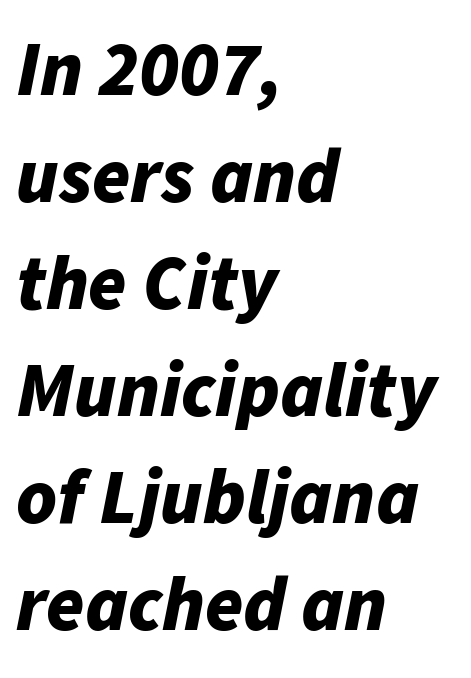
{"italic": "yes", "lean": "right", "slant_degrees": 11, "bold": "yes", "weight": "bold", "width": "normal", "stroke_contrast": "low", "x_height": "medium", "monospaced": "no", "underline": "no", "align": "left", "line_spacing": "normal", "line_spacing_ratio": 1.39, "letter_spacing": "normal", "letter_spacing_em": 0.0, "glyph_px": 77}
